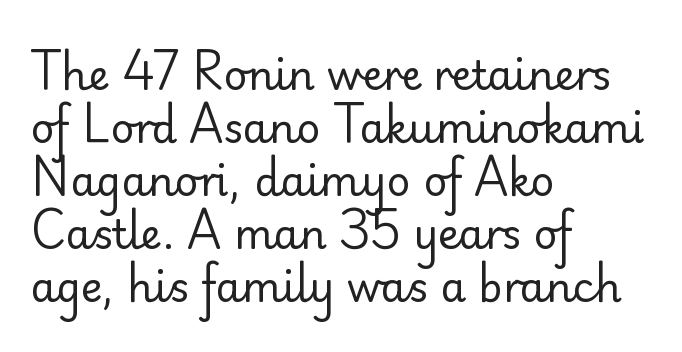
Q: Is the text bold? A: No.
Q: Is the text italic (slanted)? A: No, it is upright.
Q: Is the typeface a serif or a sans-serif typeface? A: Sans-serif.
Q: Is the text underlined? A: No.
Q: How is the paragraph aligned? A: Left-aligned.
Q: Is the spacing between letters normal or unusually wide? A: Normal.
Q: Is the spacing between lines tight, normal or loose? A: Normal.
Q: Width (condensed, normal, or wide)? A: Normal.
Q: Stroke contrast? A: Low.
Q: x-height? A: Small.
Q: Monospaced? A: No.
